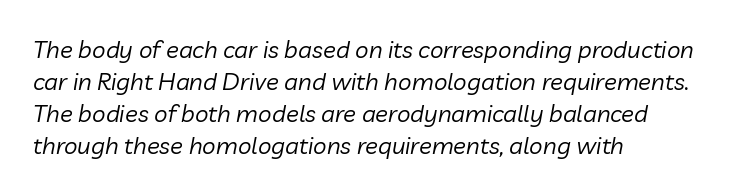
Q: Is the text bold? A: No.
Q: Is the text italic (slanted)? A: Yes, it leans right by about 10 degrees.
Q: Is the text underlined? A: No.
Q: How is the paragraph aligned? A: Left-aligned.
Q: Is the spacing between letters normal or unusually wide? A: Normal.
Q: Is the spacing between lines tight, normal or loose? A: Normal.
